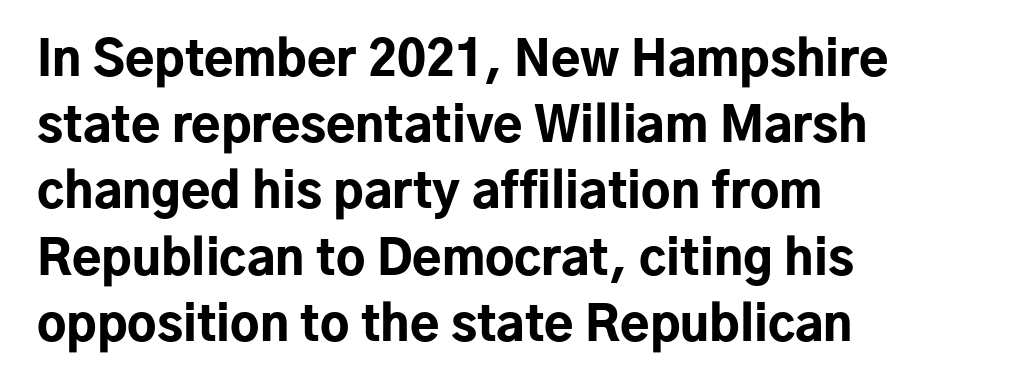
Q: Is the text bold? A: Yes.
Q: Is the text italic (slanted)? A: No, it is upright.
Q: Is the typeface a serif or a sans-serif typeface? A: Sans-serif.
Q: Is the text underlined? A: No.
Q: How is the paragraph aligned? A: Left-aligned.
Q: Is the spacing between letters normal or unusually wide? A: Normal.
Q: Is the spacing between lines tight, normal or loose? A: Normal.
Q: Width (condensed, normal, or wide)? A: Normal.
Q: Stroke contrast? A: Low.
Q: x-height? A: Medium.
Q: Monospaced? A: No.
